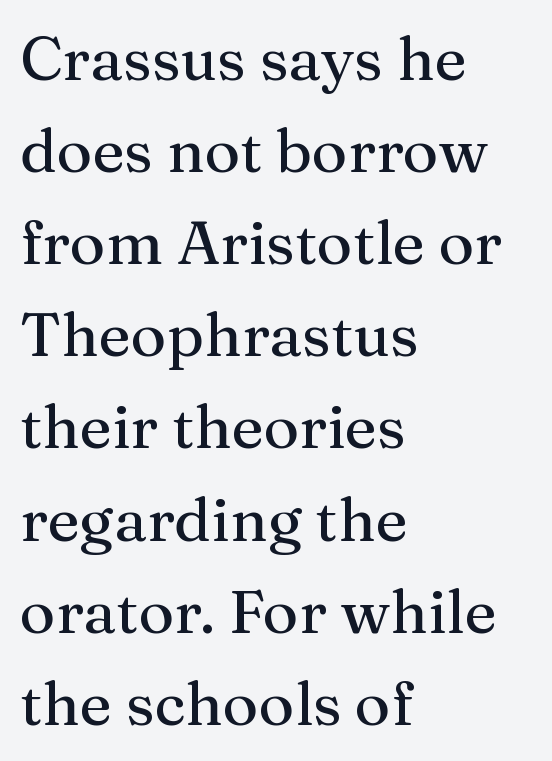
{"serif": "yes", "italic": "no", "width": "normal", "stroke_contrast": "medium", "x_height": "medium", "monospaced": "no", "underline": "no", "align": "left", "line_spacing": "normal", "line_spacing_ratio": 1.51, "letter_spacing": "normal", "letter_spacing_em": 0.0, "glyph_px": 61}
